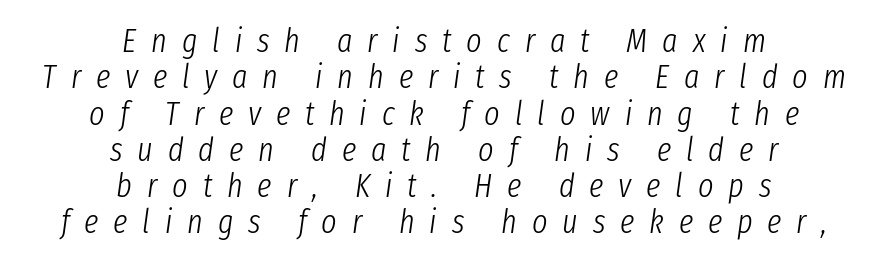
Q: Is the text bold? A: No.
Q: Is the text italic (slanted)? A: Yes, it leans right by about 8 degrees.
Q: Is the text underlined? A: No.
Q: How is the paragraph aligned? A: Centered.
Q: Is the spacing between letters normal or unusually wide? A: Unusually wide.
Q: Is the spacing between lines tight, normal or loose? A: Tight.
Q: Width (condensed, normal, or wide)? A: Condensed.
Q: Stroke contrast? A: Low.
Q: x-height? A: Medium.
Q: Monospaced? A: No.
